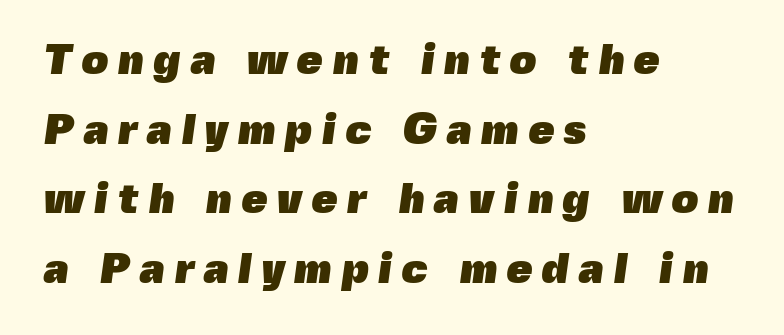
The image shows 42 px heavy sans-serif type; set left-aligned, normal line spacing (1.66x), unusually wide letter spacing (+0.22 em), not underlined; a medium x-height.
